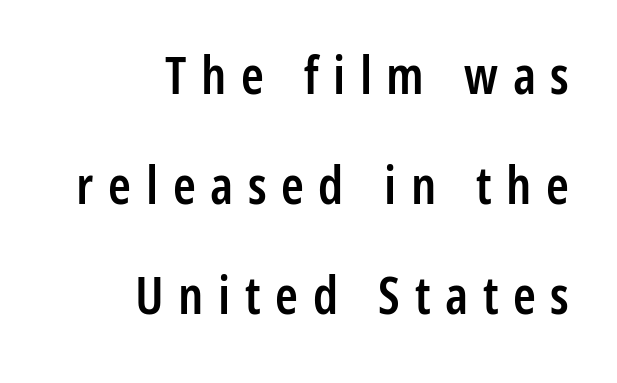
Q: Is the text bold? A: Semi-bold.
Q: Is the text italic (slanted)? A: No, it is upright.
Q: Is the typeface a serif or a sans-serif typeface? A: Sans-serif.
Q: Is the text underlined? A: No.
Q: How is the paragraph aligned? A: Right-aligned.
Q: Is the spacing between letters normal or unusually wide? A: Unusually wide.
Q: Is the spacing between lines tight, normal or loose? A: Loose.
Q: Width (condensed, normal, or wide)? A: Condensed.
Q: Stroke contrast? A: Low.
Q: x-height? A: Medium.
Q: Monospaced? A: No.
